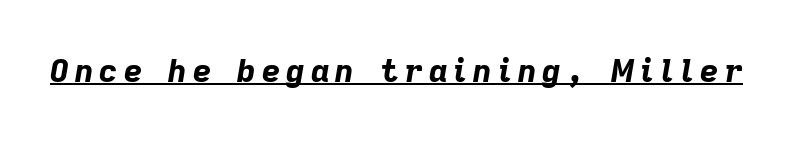
Every word sits above its own underline. The passage shown is typed in a proportional face where columns would drift. Slant detected: the letters are inclined. The font is running at its bold setting.
